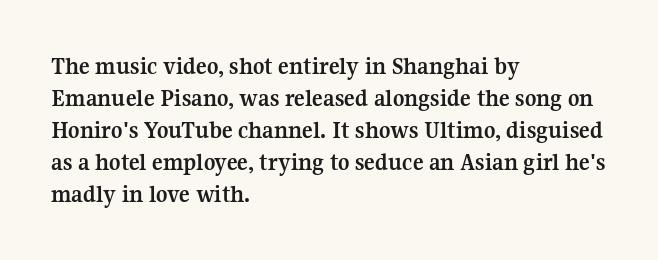
{"italic": "no", "bold": "yes", "underline": "no", "align": "left", "line_spacing": "normal", "line_spacing_ratio": 1.28, "letter_spacing": "normal", "letter_spacing_em": 0.0, "glyph_px": 25}
